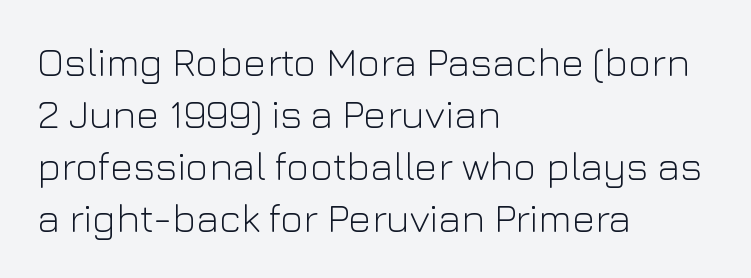
Q: Is the text bold? A: No.
Q: Is the text italic (slanted)? A: No, it is upright.
Q: Is the typeface a serif or a sans-serif typeface? A: Sans-serif.
Q: Is the text underlined? A: No.
Q: How is the paragraph aligned? A: Left-aligned.
Q: Is the spacing between letters normal or unusually wide? A: Normal.
Q: Is the spacing between lines tight, normal or loose? A: Normal.
Q: Width (condensed, normal, or wide)? A: Normal.
Q: Stroke contrast? A: Low.
Q: x-height? A: Medium.
Q: Monospaced? A: No.
